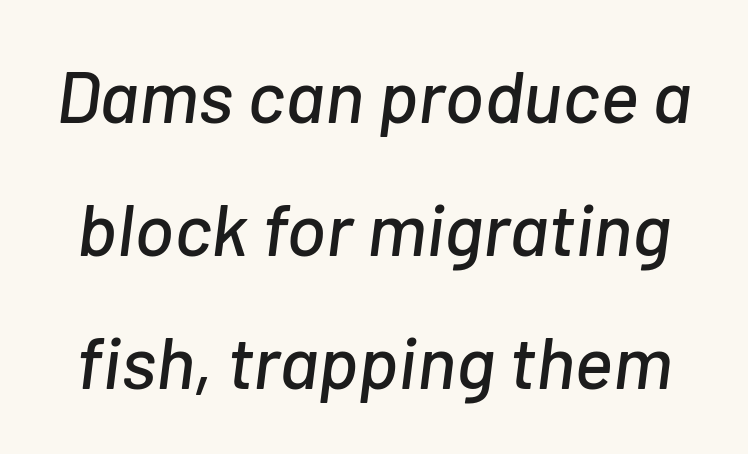
The image shows 74 px text type, italic (leaning right); set line spacing 1.8x, normal letter spacing, not underlined; low stroke contrast and a medium x-height.
